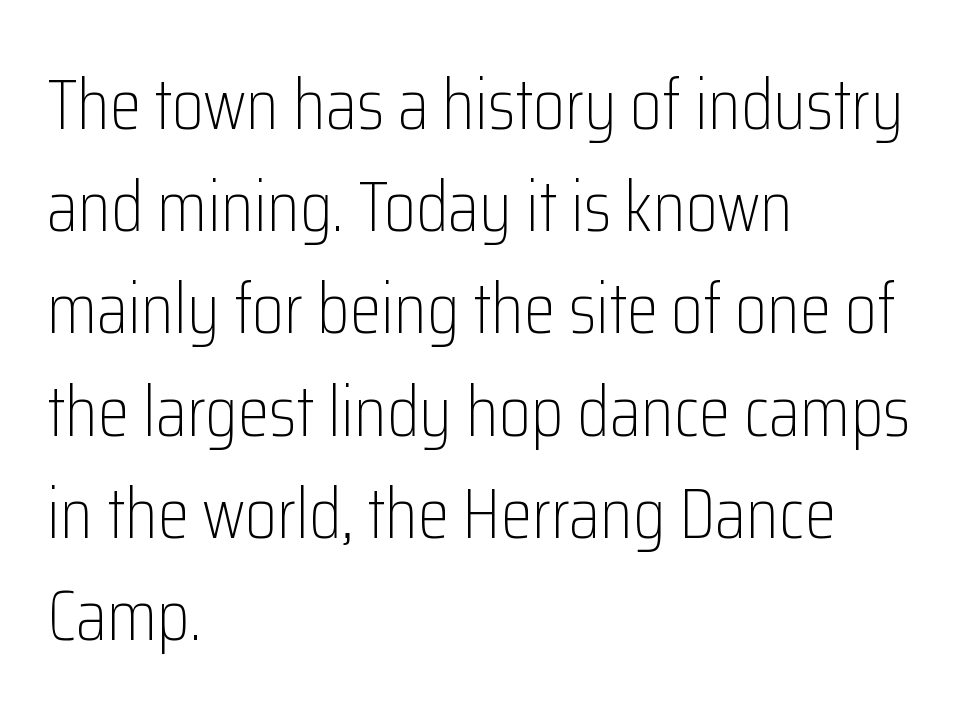
Q: Is the text bold? A: No.
Q: Is the text italic (slanted)? A: No, it is upright.
Q: Is the typeface a serif or a sans-serif typeface? A: Sans-serif.
Q: Is the text underlined? A: No.
Q: How is the paragraph aligned? A: Left-aligned.
Q: Is the spacing between letters normal or unusually wide? A: Normal.
Q: Is the spacing between lines tight, normal or loose? A: Normal.
Q: Width (condensed, normal, or wide)? A: Condensed.
Q: Stroke contrast? A: Low.
Q: x-height? A: Medium.
Q: Monospaced? A: No.
